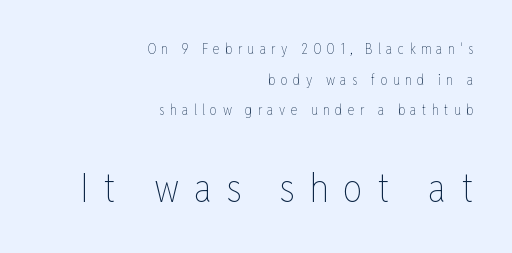
The image shows 39 px thin, condensed type, upright; set right-aligned, loose line spacing (2.18x), unusually wide letter spacing (+0.38 em), not underlined; the second (bottom) block is 2.79x larger; low stroke contrast and a medium x-height.
